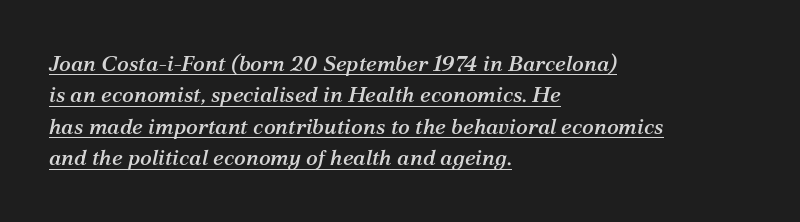
Q: Is the text italic (slanted)? A: Yes, it leans right by about 12 degrees.
Q: Is the text underlined? A: Yes.
Q: How is the paragraph aligned? A: Left-aligned.
Q: Is the spacing between letters normal or unusually wide? A: Normal.
Q: Is the spacing between lines tight, normal or loose? A: Normal.
